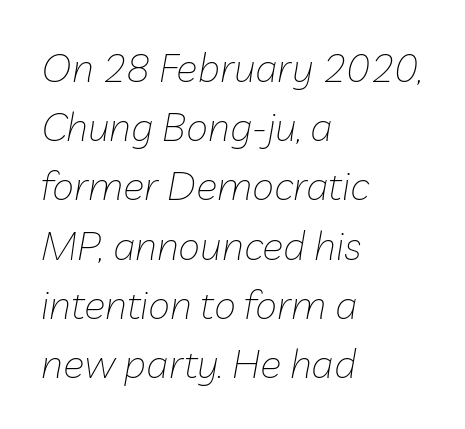
The image shows 40 px thin type, italic (leaning right); set left-aligned, normal line spacing (1.48x), normal letter spacing, not underlined; low stroke contrast and a medium x-height.
